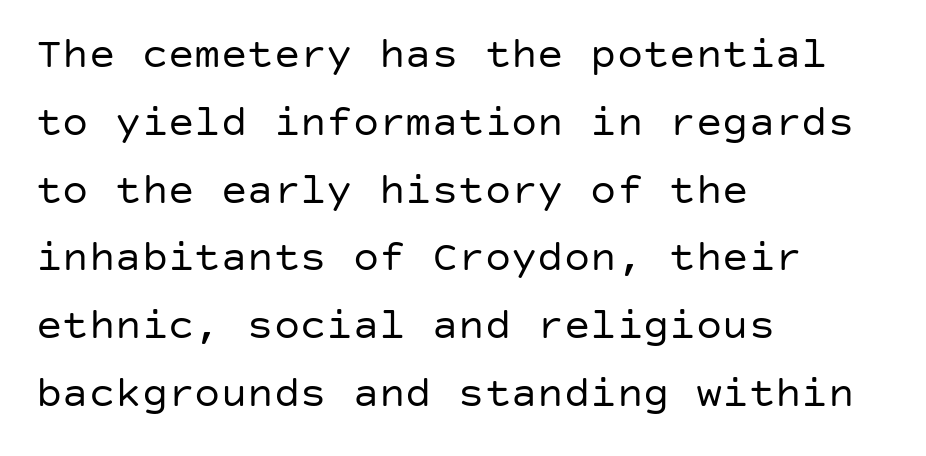
The typesetting does not lean heavy: it is not bold. This is roman type, the default non-slanted kind. Left-aligned paragraph, ragged on the right. Successive baselines arrive at the customary interval.
